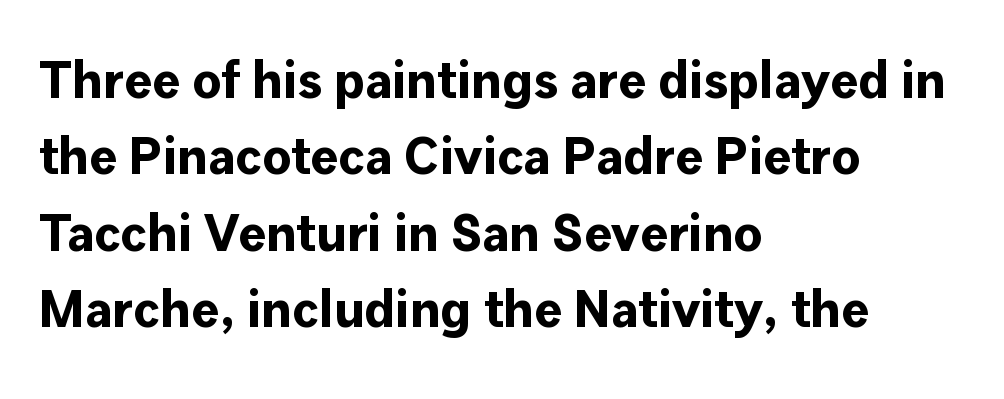
Q: Is the text bold? A: Yes.
Q: Is the text italic (slanted)? A: No, it is upright.
Q: Is the typeface a serif or a sans-serif typeface? A: Sans-serif.
Q: Is the text underlined? A: No.
Q: How is the paragraph aligned? A: Left-aligned.
Q: Is the spacing between letters normal or unusually wide? A: Normal.
Q: Is the spacing between lines tight, normal or loose? A: Normal.
Q: Width (condensed, normal, or wide)? A: Normal.
Q: Stroke contrast? A: Low.
Q: x-height? A: Medium.
Q: Monospaced? A: No.
